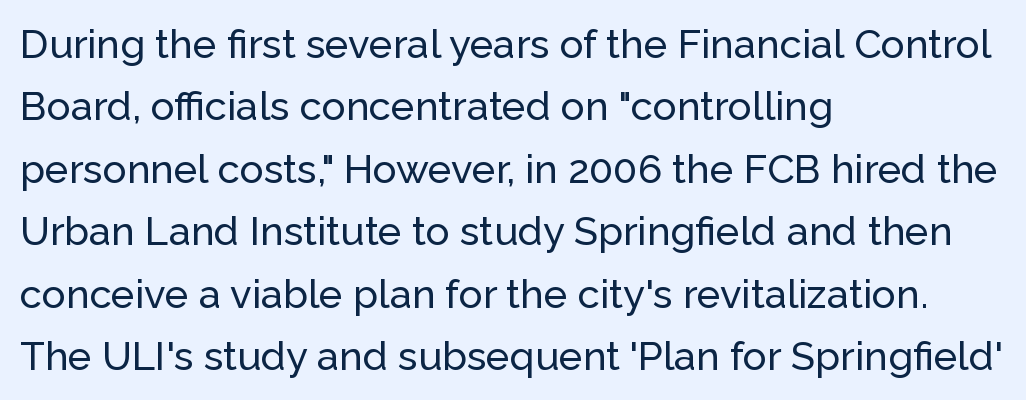
{"serif": "no", "italic": "no", "width": "normal", "stroke_contrast": "low", "x_height": "medium", "monospaced": "no", "underline": "no", "align": "left", "line_spacing": "normal", "line_spacing_ratio": 1.56, "letter_spacing": "normal", "letter_spacing_em": 0.0, "glyph_px": 40}
